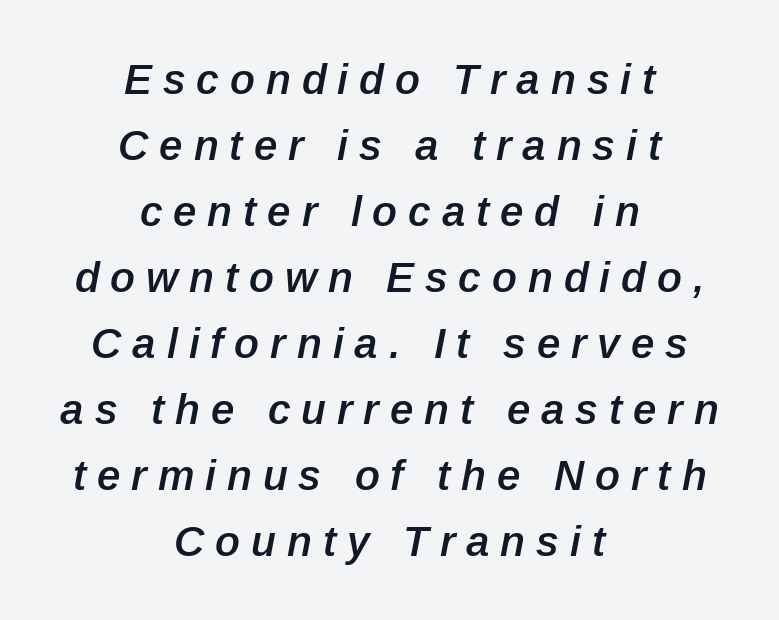
{"italic": "yes", "lean": "right", "slant_degrees": 12, "bold": "semi", "weight": "semibold", "width": "normal", "stroke_contrast": "low", "x_height": "medium", "monospaced": "no", "underline": "no", "align": "center", "line_spacing": "normal", "line_spacing_ratio": 1.57, "letter_spacing": "wide", "letter_spacing_em": 0.26, "glyph_px": 42}
